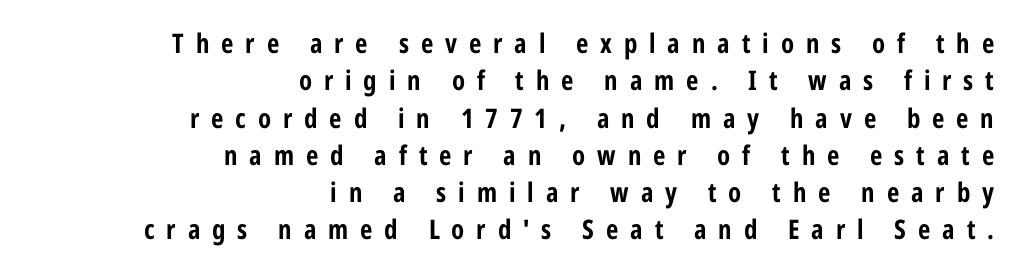
Q: Is the text bold? A: Yes.
Q: Is the text italic (slanted)? A: No, it is upright.
Q: Is the text underlined? A: No.
Q: How is the paragraph aligned? A: Right-aligned.
Q: Is the spacing between letters normal or unusually wide? A: Unusually wide.
Q: Is the spacing between lines tight, normal or loose? A: Normal.
